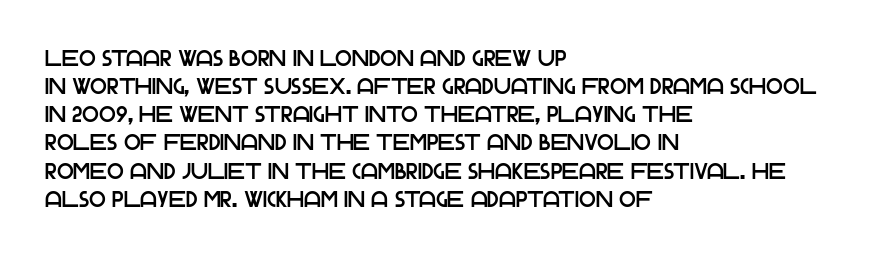
{"italic": "no", "underline": "no", "align": "left", "line_spacing": "normal", "line_spacing_ratio": 1.28, "letter_spacing": "normal", "letter_spacing_em": 0.0, "glyph_px": 22}
